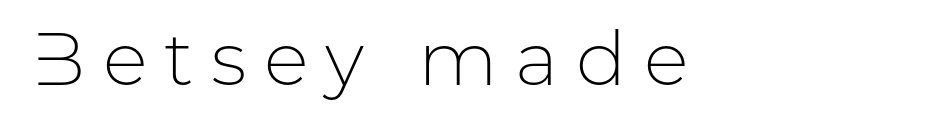
Q: Is the text bold? A: No.
Q: Is the text italic (slanted)? A: No, it is upright.
Q: Is the typeface a serif or a sans-serif typeface? A: Sans-serif.
Q: Is the text underlined? A: No.
Q: Is the spacing between letters normal or unusually wide? A: Unusually wide.
Q: Width (condensed, normal, or wide)? A: Normal.
Q: Stroke contrast? A: Low.
Q: x-height? A: Medium.
Q: Monospaced? A: No.
